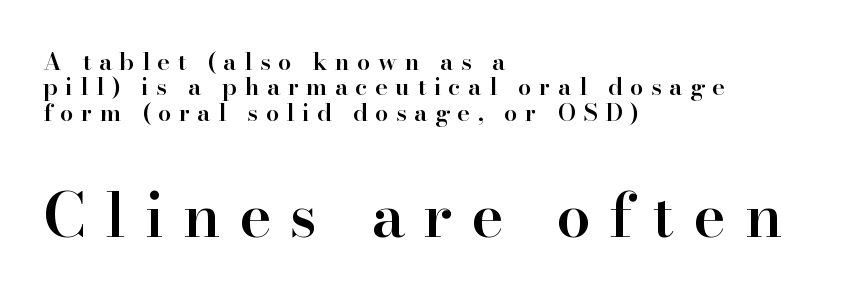
{"serif": "yes", "italic": "no", "bold": "semi", "weight": "semibold", "width": "normal", "stroke_contrast": "high", "x_height": "small", "monospaced": "no", "underline": "no", "align": "left", "line_spacing": "tight", "line_spacing_ratio": 1.06, "letter_spacing": "wide", "letter_spacing_em": 0.31, "larger_block": "second", "size_ratio": 2.54, "glyph_px": 61}
